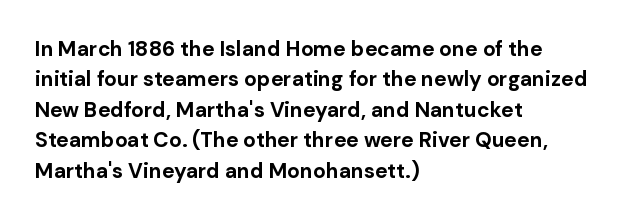
Notice how the stems are strictly vertical — no italics here. These words are printed bold, with thick strokes throughout. Leading: standard. You could call the tracking neutral — neither tight nor loose. The rendering anchors every line to the left-hand side. The words here are not underlined.
